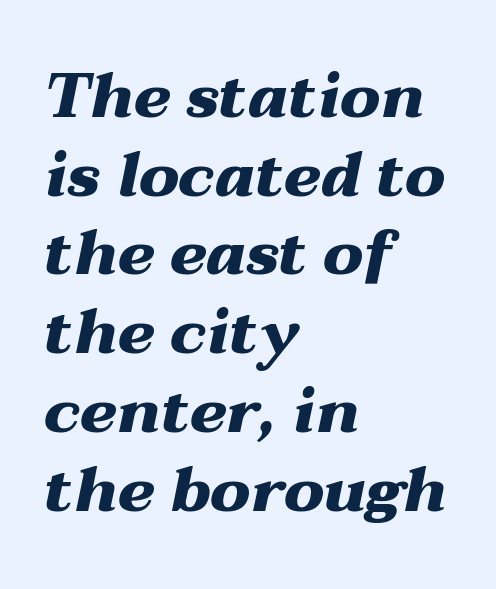
The image shows 62 px heavy, wide type, italic (leaning right); set left-aligned, normal line spacing (1.27x), normal letter spacing, not underlined; medium stroke contrast and a medium x-height.
